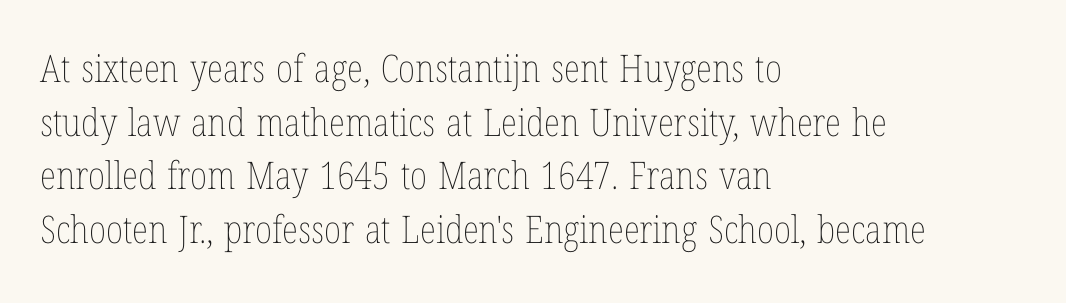
Q: Is the text bold? A: No.
Q: Is the text italic (slanted)? A: No, it is upright.
Q: Is the text underlined? A: No.
Q: How is the paragraph aligned? A: Left-aligned.
Q: Is the spacing between letters normal or unusually wide? A: Normal.
Q: Is the spacing between lines tight, normal or loose? A: Normal.
Q: Width (condensed, normal, or wide)? A: Condensed.
Q: Stroke contrast? A: Low.
Q: x-height? A: Medium.
Q: Monospaced? A: No.
